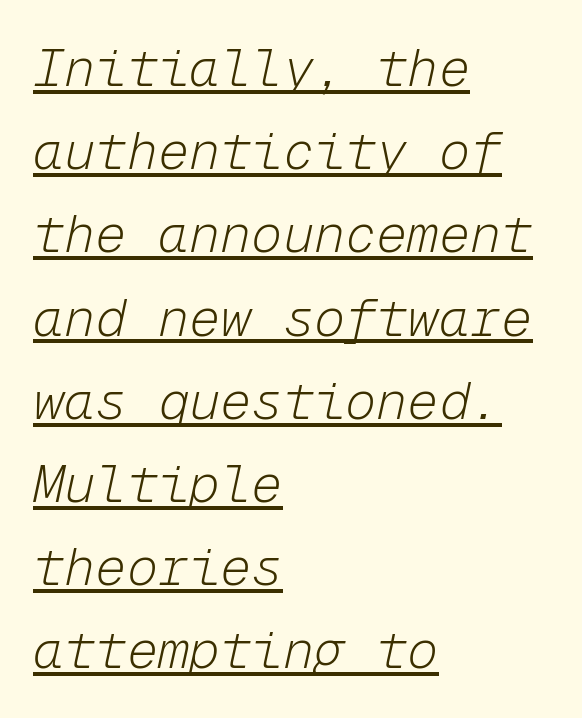
{"italic": "yes", "lean": "right", "slant_degrees": 12, "bold": "no", "weight": "light", "width": "normal", "stroke_contrast": "low", "x_height": "medium", "monospaced": "yes", "underline": "yes", "align": "left", "line_spacing": "normal", "line_spacing_ratio": 1.6, "letter_spacing": "normal", "letter_spacing_em": 0.0, "glyph_px": 52}
